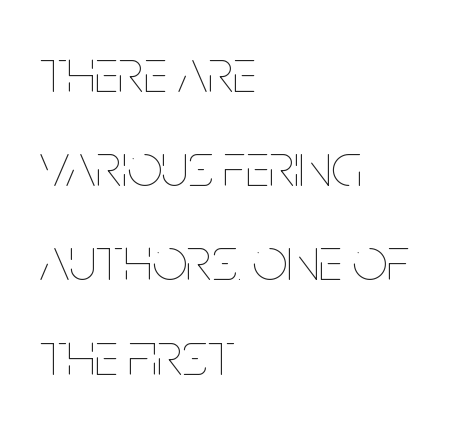
Q: Is the text bold? A: No.
Q: Is the text italic (slanted)? A: No, it is upright.
Q: Is the text underlined? A: No.
Q: How is the paragraph aligned? A: Left-aligned.
Q: Is the spacing between letters normal or unusually wide? A: Normal.
Q: Is the spacing between lines tight, normal or loose? A: Normal.
Q: Width (condensed, normal, or wide)? A: Condensed.
Q: Stroke contrast? A: Low.
Q: x-height? A: Large.
Q: Monospaced? A: No.
